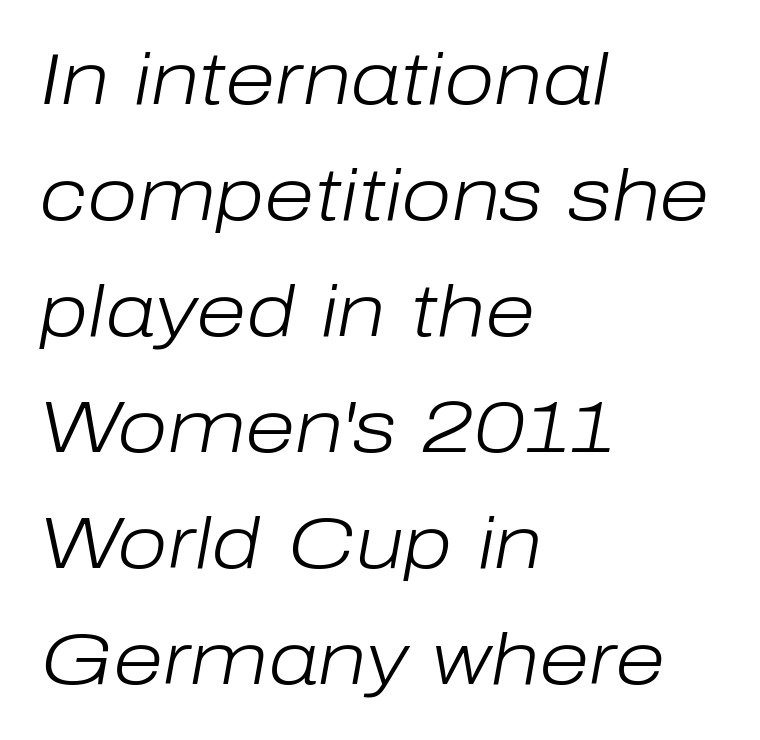
The image shows 73 px light type, italic (leaning right); set left-aligned, normal line spacing (1.59x), normal letter spacing, not underlined; low stroke contrast and a medium x-height.
